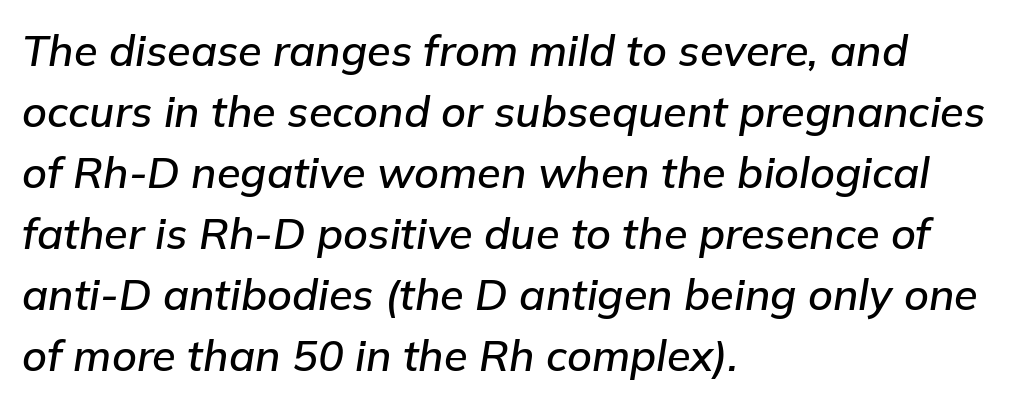
The image shows 43 px text type, italic (leaning right); set left-aligned, normal line spacing (1.42x), normal letter spacing, not underlined; low stroke contrast and a medium x-height.
